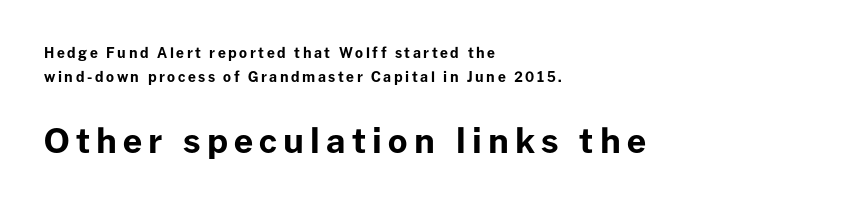
The image shows 34 px bold sans-serif type, upright; set left-aligned, line spacing 1.74x, not underlined; the second (bottom) block is 2.43x larger; low stroke contrast and a medium x-height.
